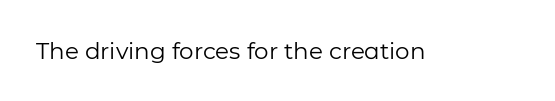
The type is set solid horizontally, with unmodified tracking. Words float on clear page, feet unadorned. A quiet, ordinary-to-light weight characterises the typeface. The type sits square on the baseline with zero lean.
